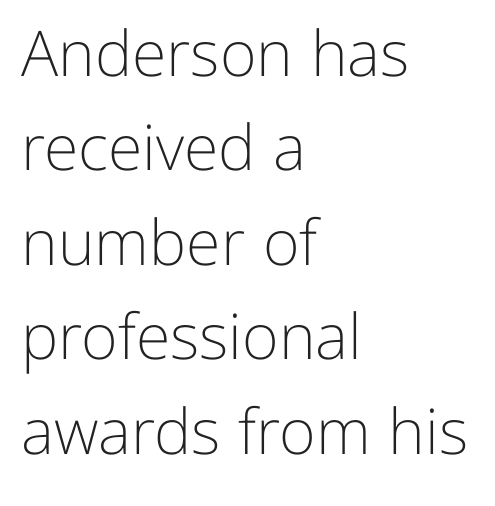
{"serif": "no", "italic": "no", "bold": "no", "weight": "light", "width": "normal", "stroke_contrast": "low", "x_height": "medium", "monospaced": "no", "underline": "no", "align": "left", "line_spacing": "normal", "line_spacing_ratio": 1.5, "letter_spacing": "normal", "letter_spacing_em": 0.0, "glyph_px": 63}
